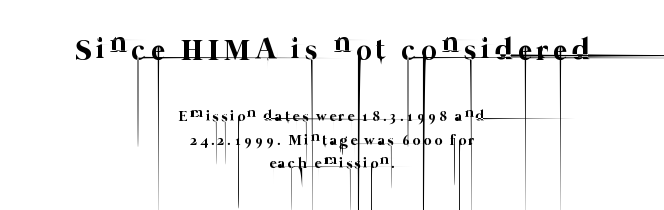
A student would notice the top passage is typeset larger than what follows. The rows are spaced the way most documents space them. The lines are quadded center. Is the type heavy? It reads as light-to-regular instead.
